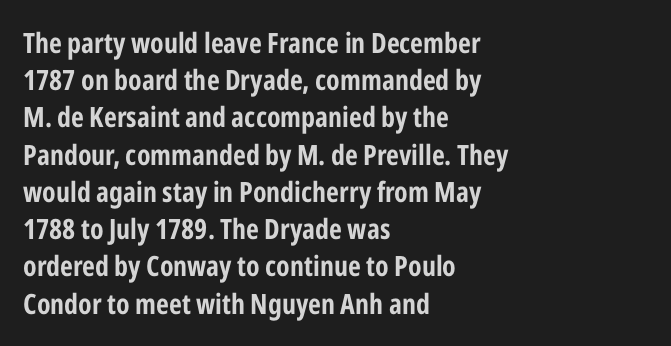
{"serif": "no", "italic": "no", "bold": "yes", "weight": "bold", "width": "condensed", "stroke_contrast": "low", "x_height": "medium", "monospaced": "no", "underline": "no", "align": "left", "line_spacing": "normal", "line_spacing_ratio": 1.33, "letter_spacing": "normal", "letter_spacing_em": 0.0, "glyph_px": 28}
